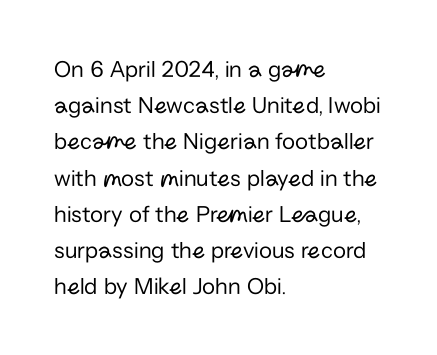
Default kerning and tracking; the words read as compact shapes. Tall strokes in this sample are plumb rather than angled. This rendering uses left alignment, leaving the right contour irregular. Students, observe: this is what conventionally led text looks like. Each stroke keeps to a modest, everyday thickness or less. Honestly, there is no underline to notice here at all.
